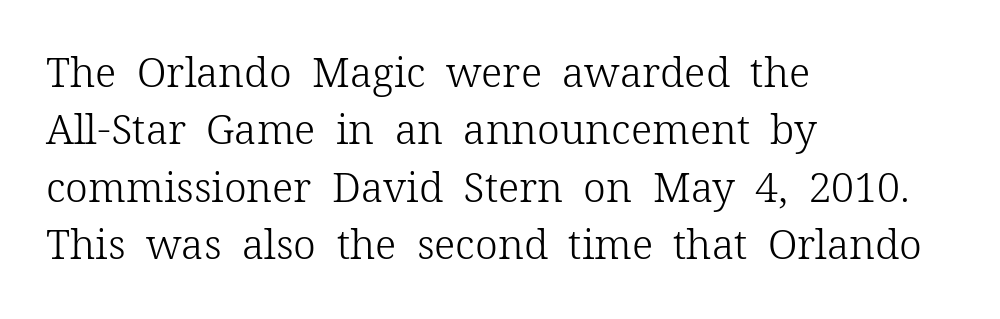
The image shows 41 px light serif type, upright; set left-aligned, normal line spacing (1.4x), normal letter spacing, not underlined; low stroke contrast and a medium x-height.
